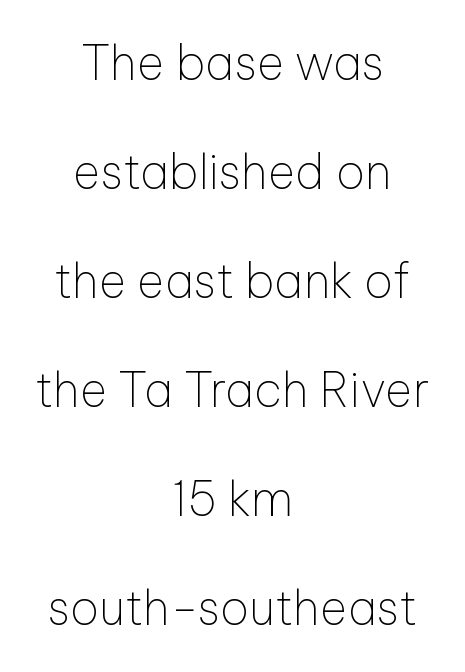
The baseline area is clear. Ordinary non-slanted type is in use. Serifs: no, the terminals of the letterforms are clean. Leftover space on each line is divided equally before and after the words. Is this a fixed-width face? No — the glyphs have proportional, varying widths. The letterforms sit shoulder to shoulder at normal distance.
